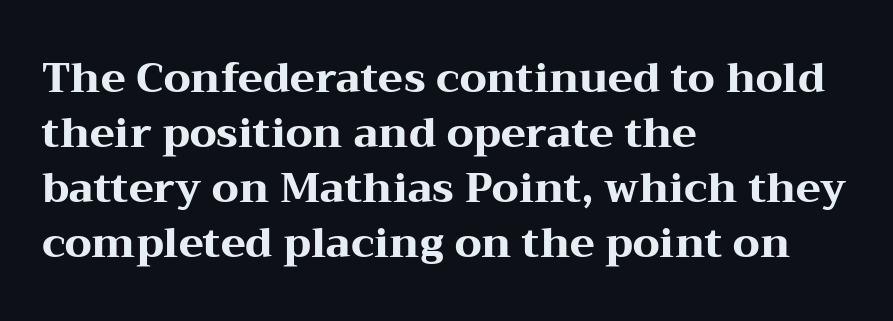
The image shows 41 px heavy, wide serif type, upright; set left-aligned, normal line spacing (1.34x), normal letter spacing, not underlined; medium stroke contrast and a medium x-height.
